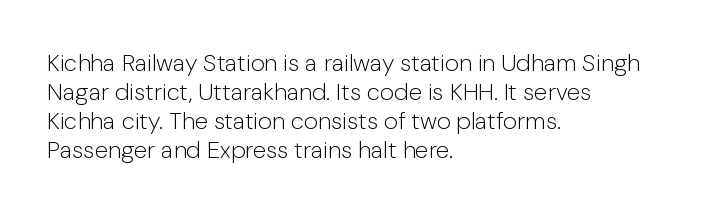
Q: Is the text bold? A: No.
Q: Is the text italic (slanted)? A: No, it is upright.
Q: Is the text underlined? A: No.
Q: How is the paragraph aligned? A: Left-aligned.
Q: Is the spacing between letters normal or unusually wide? A: Normal.
